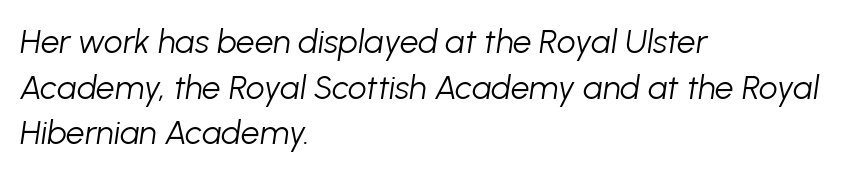
The image shows 33 px light type, italic (leaning right); set left-aligned, normal line spacing (1.38x), normal letter spacing, not underlined; low stroke contrast and a medium x-height.
